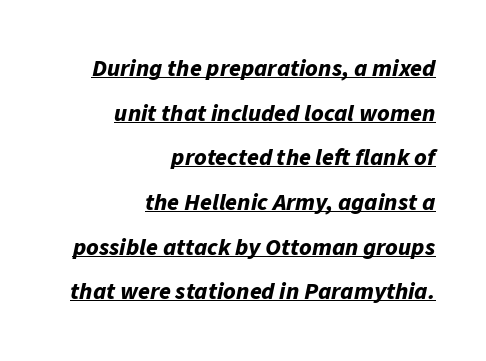
The image shows 24 px bold type, italic (leaning right); set right-aligned, line spacing 1.86x, normal letter spacing, underlined.
